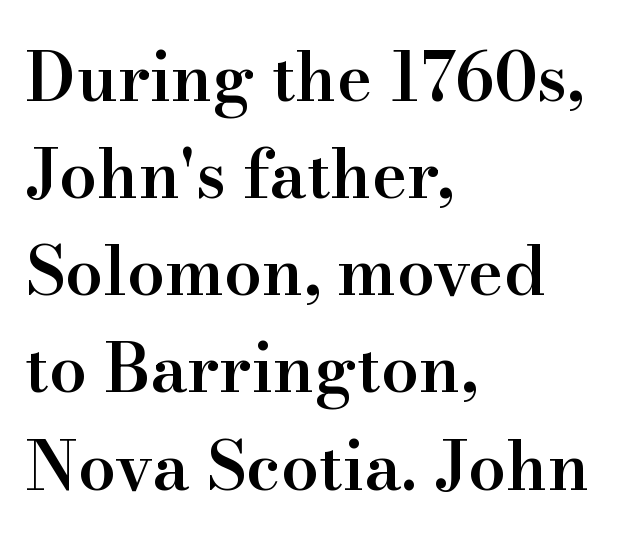
{"serif": "yes", "italic": "no", "bold": "semi", "weight": "semibold", "width": "normal", "stroke_contrast": "high", "x_height": "small", "monospaced": "no", "underline": "no", "align": "left", "line_spacing": "normal", "line_spacing_ratio": 1.45, "letter_spacing": "normal", "letter_spacing_em": 0.0, "glyph_px": 67}
